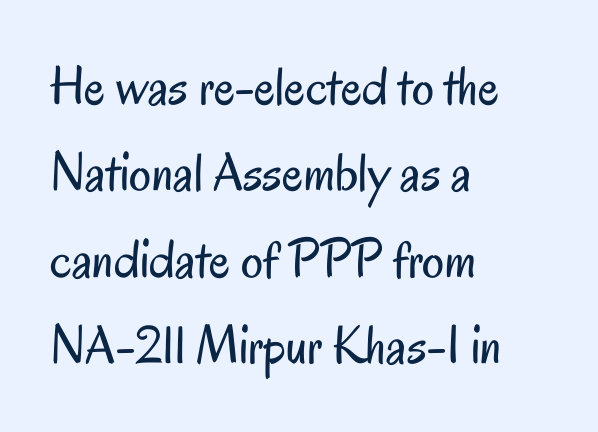
Q: Is the text bold? A: No.
Q: Is the text italic (slanted)? A: No, it is upright.
Q: Is the typeface a serif or a sans-serif typeface? A: Sans-serif.
Q: Is the text underlined? A: No.
Q: How is the paragraph aligned? A: Left-aligned.
Q: Is the spacing between letters normal or unusually wide? A: Normal.
Q: Is the spacing between lines tight, normal or loose? A: Normal.
Q: Width (condensed, normal, or wide)? A: Condensed.
Q: Stroke contrast? A: Low.
Q: x-height? A: Small.
Q: Monospaced? A: No.
